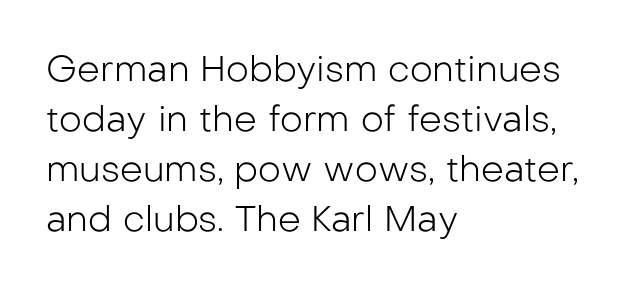
Q: Is the text bold? A: No.
Q: Is the text italic (slanted)? A: No, it is upright.
Q: Is the typeface a serif or a sans-serif typeface? A: Sans-serif.
Q: Is the text underlined? A: No.
Q: How is the paragraph aligned? A: Left-aligned.
Q: Is the spacing between letters normal or unusually wide? A: Normal.
Q: Is the spacing between lines tight, normal or loose? A: Normal.
Q: Width (condensed, normal, or wide)? A: Normal.
Q: Stroke contrast? A: Low.
Q: x-height? A: Medium.
Q: Monospaced? A: No.
